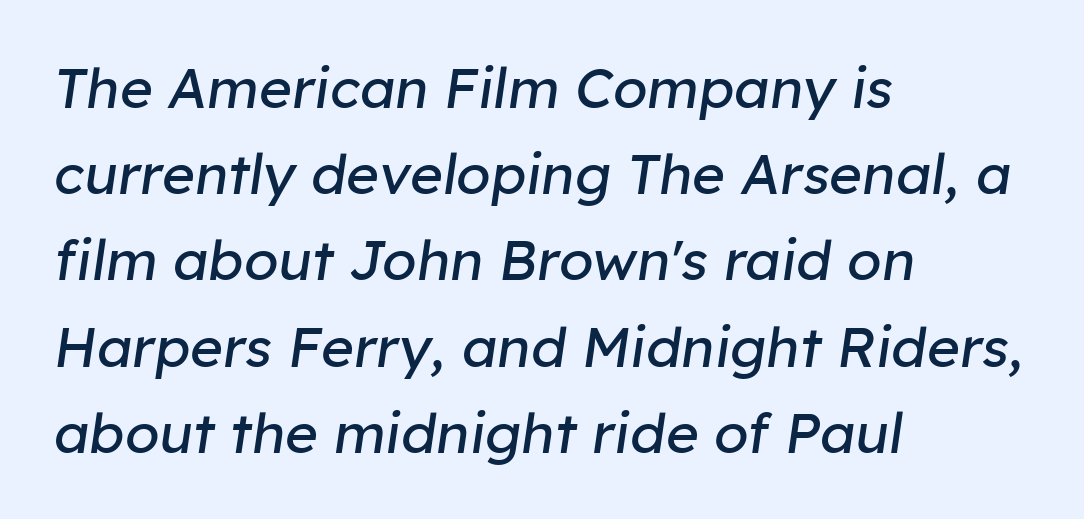
Is the letter spacing exaggerated? No — it looks like the ordinary default. Decoration check: the copy has no underline. Line spacing here is normal. Do the characters align in a grid? No, the font is proportional.
